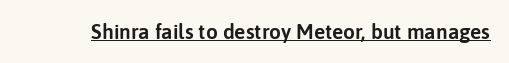
Q: Is the text italic (slanted)? A: No, it is upright.
Q: Is the text underlined? A: Yes.
Q: Is the spacing between letters normal or unusually wide? A: Normal.
